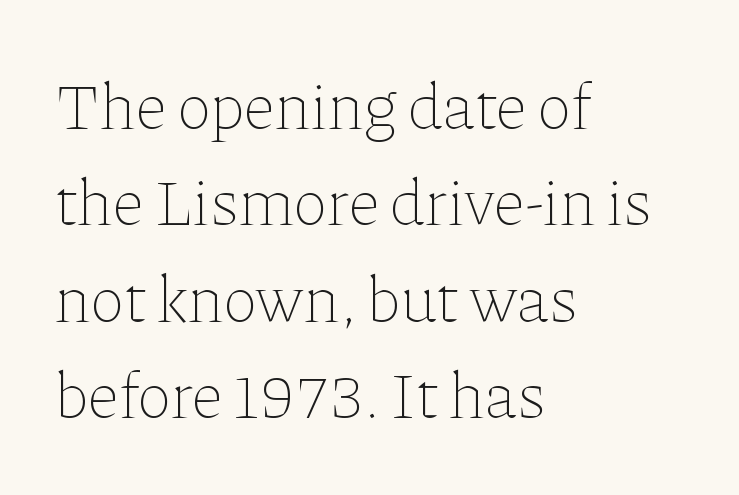
Q: Is the text bold? A: No.
Q: Is the text italic (slanted)? A: No, it is upright.
Q: Is the text underlined? A: No.
Q: How is the paragraph aligned? A: Left-aligned.
Q: Is the spacing between letters normal or unusually wide? A: Normal.
Q: Is the spacing between lines tight, normal or loose? A: Normal.
Q: Width (condensed, normal, or wide)? A: Normal.
Q: Stroke contrast? A: Low.
Q: x-height? A: Medium.
Q: Monospaced? A: No.
